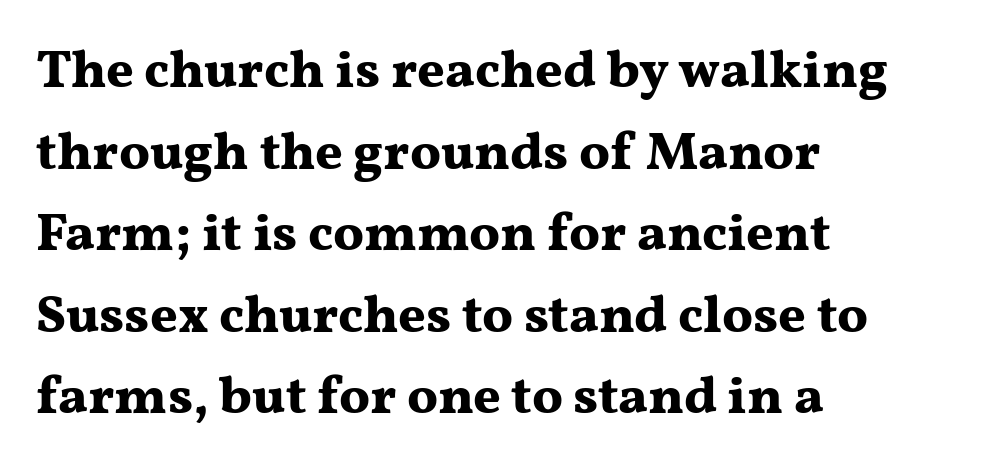
{"serif": "yes", "italic": "no", "bold": "yes", "weight": "bold", "width": "wide", "stroke_contrast": "medium", "x_height": "medium", "monospaced": "no", "underline": "no", "align": "left", "line_spacing": "normal", "line_spacing_ratio": 1.54, "letter_spacing": "normal", "letter_spacing_em": 0.0, "glyph_px": 53}
